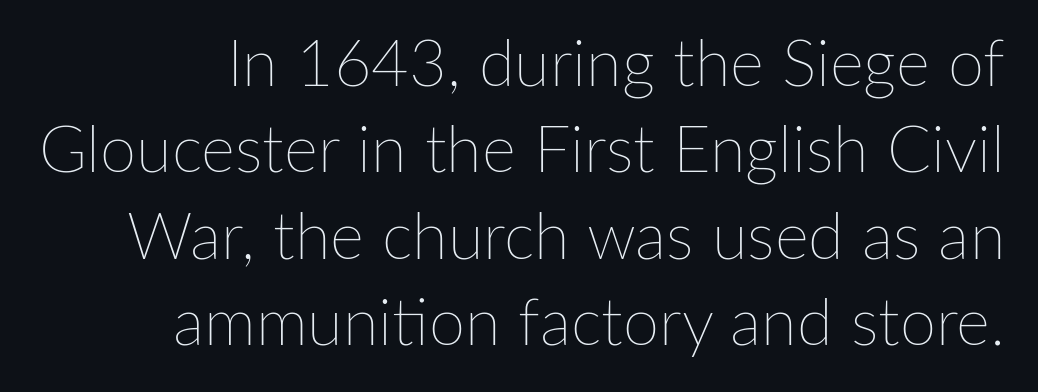
Q: Is the text bold? A: No.
Q: Is the text italic (slanted)? A: No, it is upright.
Q: Is the text underlined? A: No.
Q: Is the spacing between letters normal or unusually wide? A: Normal.
Q: Is the spacing between lines tight, normal or loose? A: Normal.
Q: Width (condensed, normal, or wide)? A: Normal.
Q: Stroke contrast? A: Low.
Q: x-height? A: Medium.
Q: Monospaced? A: No.
